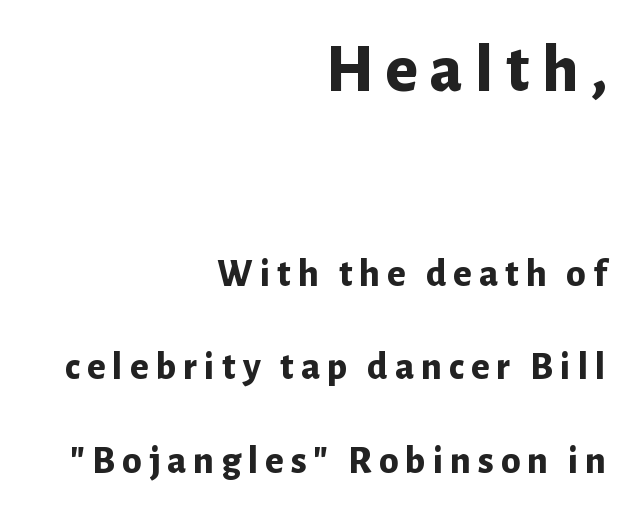
Whoever set this made the first block the dominant, larger element. What's the leading like? Stretched, with rows far apart. It's the straight-up-and-down kind of type. Is this a sans? Yes — the strokes have no serifs. You'd pick this weight for a headline — it's a proper bold. Which margin do the lines hug? The right one — the left edge is uneven.
